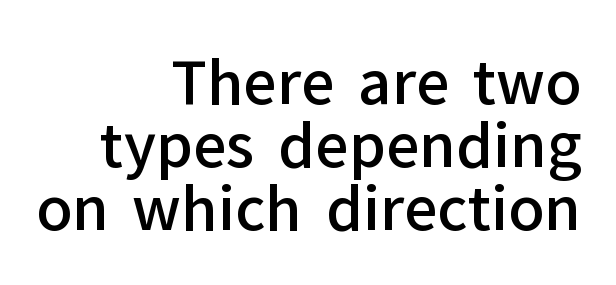
The image shows 59 px semibold sans-serif type, upright; set right-aligned, tight line spacing (1.07x), normal letter spacing, not underlined; low stroke contrast and a medium x-height.
